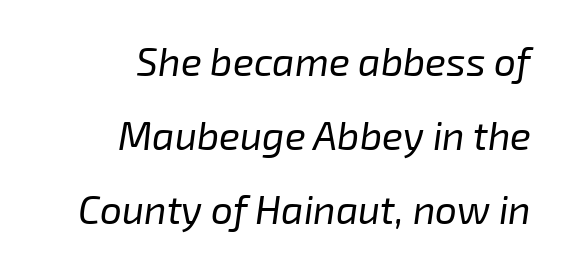
{"italic": "yes", "lean": "right", "slant_degrees": 8, "bold": "no", "weight": "regular", "width": "normal", "stroke_contrast": "low", "x_height": "medium", "monospaced": "no", "underline": "no", "align": "right", "line_spacing": "loose", "line_spacing_ratio": 1.9, "letter_spacing": "normal", "letter_spacing_em": 0.0, "glyph_px": 39}
